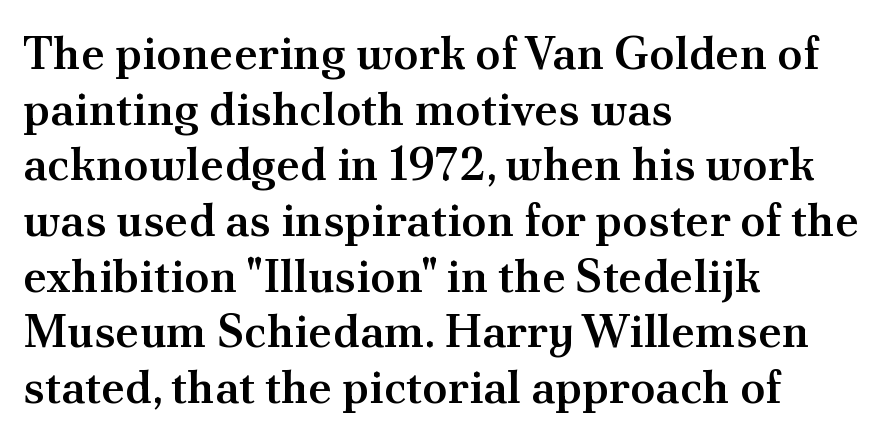
The image shows 46 px semibold serif type, upright; set left-aligned, line spacing 1.21x, normal letter spacing, not underlined; medium stroke contrast and a small x-height.
